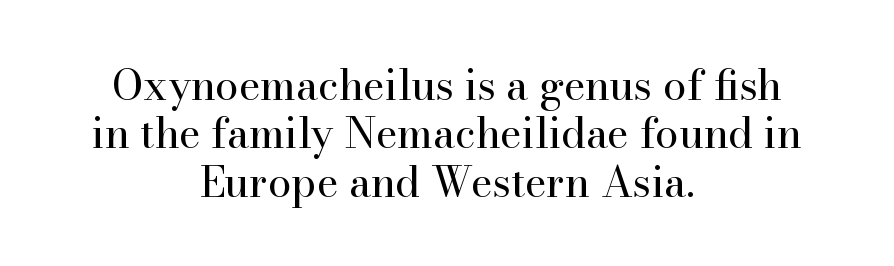
The image shows 42 px regular-weight serif type, upright; set centered, tight line spacing (1.15x), normal letter spacing, not underlined; high stroke contrast and a small x-height.
